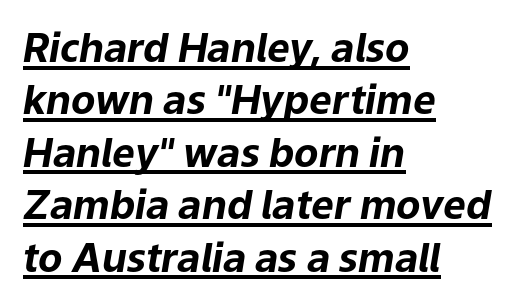
{"italic": "yes", "lean": "right", "slant_degrees": 9, "bold": "yes", "weight": "bold", "width": "normal", "stroke_contrast": "low", "x_height": "medium", "monospaced": "no", "underline": "yes", "align": "left", "line_spacing": "normal", "line_spacing_ratio": 1.31, "letter_spacing": "normal", "letter_spacing_em": 0.0, "glyph_px": 40}
